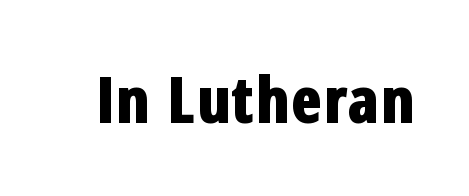
{"serif": "no", "italic": "no", "bold": "yes", "weight": "bold", "width": "condensed", "stroke_contrast": "low", "x_height": "medium", "monospaced": "no", "underline": "no", "letter_spacing": "normal", "letter_spacing_em": 0.0, "glyph_px": 65}
